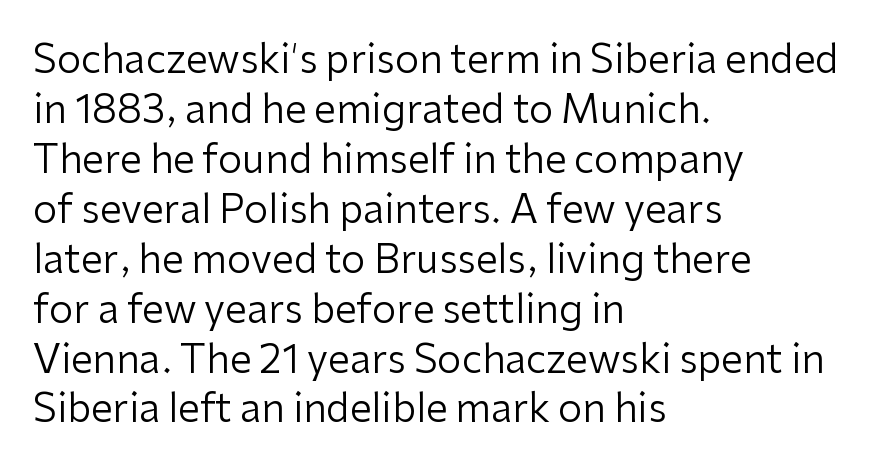
Summary of vertical rhythm: regular, with standard interline spacing. The strokes are not fattened; the text isn't bold. Visually the block forms a straight wall on the left and a jagged coastline on the right. Tracking here is standard; glyphs follow each other at the usual distance. The baseline area is clear. Notice how the stems are strictly vertical — no italics here.
